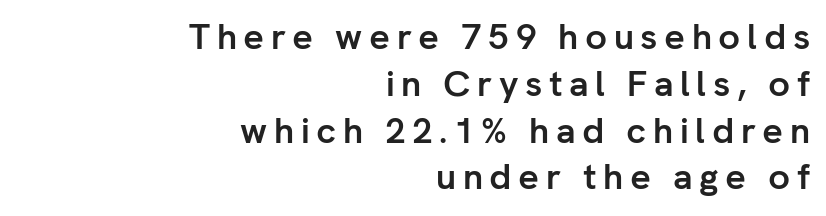
When letters stand straight like this, we call the style roman or upright. Line ends are locked; line starts wander. Varying glyph widths throughout — classic text-font behaviour. Line spacing here is normal. On the weight axis this lands at bold, roughly 700. The rendering shows plain stroke endings on the letterforms — a sans-serif design.
